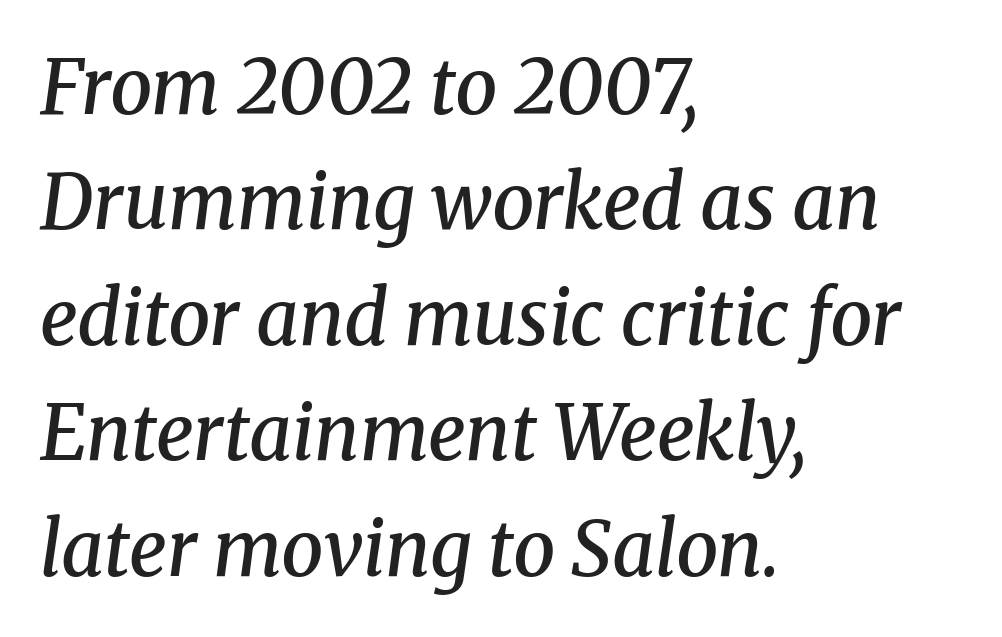
The image shows 75 px semibold serif type, italic (leaning right); set left-aligned, normal line spacing (1.54x), normal letter spacing, not underlined; medium stroke contrast and a medium x-height.
